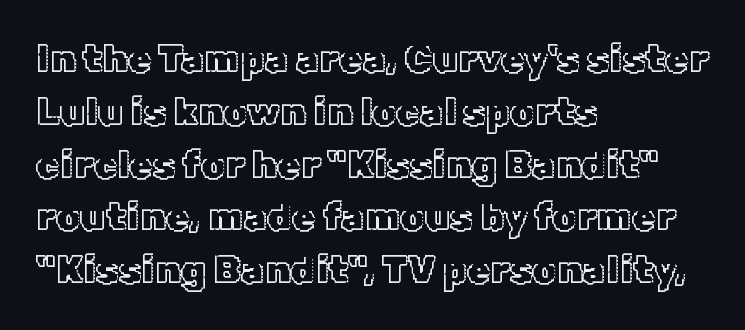
Proportional: the letters do not fall into vertical columns. The rendering uses a moderate line-height, typical for paragraphs. Teacher's note: observe the even left margin — that is flush-left alignment. These lines keep a tight, regular rhythm from letter to letter. Unlike italic type, these characters show no tilt at all.
